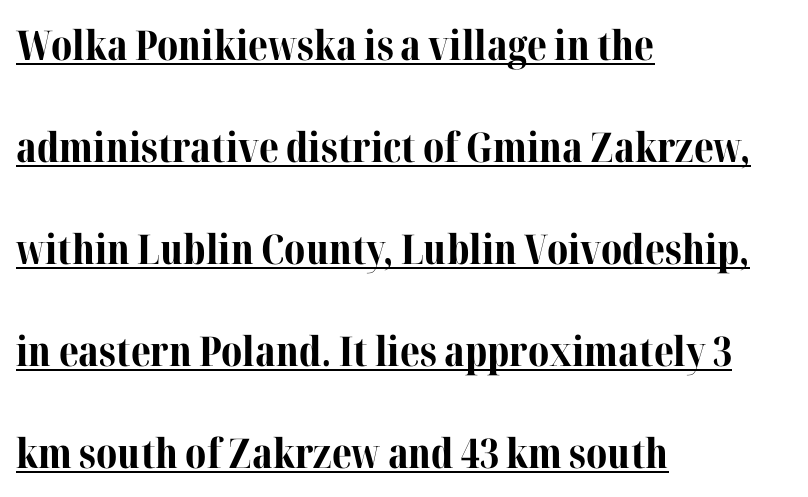
Q: Is the text bold? A: Yes.
Q: Is the text italic (slanted)? A: No, it is upright.
Q: Is the typeface a serif or a sans-serif typeface? A: Serif.
Q: Is the text underlined? A: Yes.
Q: How is the paragraph aligned? A: Left-aligned.
Q: Is the spacing between letters normal or unusually wide? A: Normal.
Q: Is the spacing between lines tight, normal or loose? A: Loose.
Q: Width (condensed, normal, or wide)? A: Normal.
Q: Stroke contrast? A: Medium.
Q: x-height? A: Medium.
Q: Monospaced? A: No.
